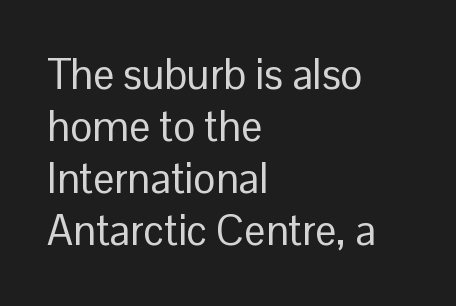
A bare baseline throughout the passage. Standard letterfit; no display-style spreading of the glyphs. Line starts are locked; line ends wander. Is this a fixed-width face? No — the glyphs have proportional, varying widths. Notice how the stems are strictly vertical — no italics here. Caption: face not bold, strokes unweighted.
